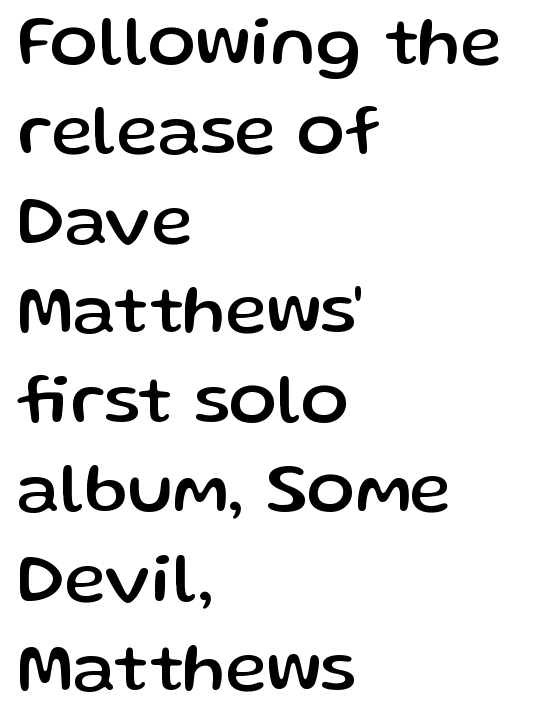
The image shows 71 px sans-serif type, upright; set left-aligned, normal line spacing (1.26x), normal letter spacing, not underlined; low stroke contrast and a medium x-height.
